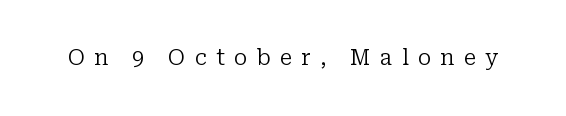
Q: Is the text bold? A: No.
Q: Is the text italic (slanted)? A: No, it is upright.
Q: Is the text underlined? A: No.
Q: Is the spacing between letters normal or unusually wide? A: Unusually wide.
